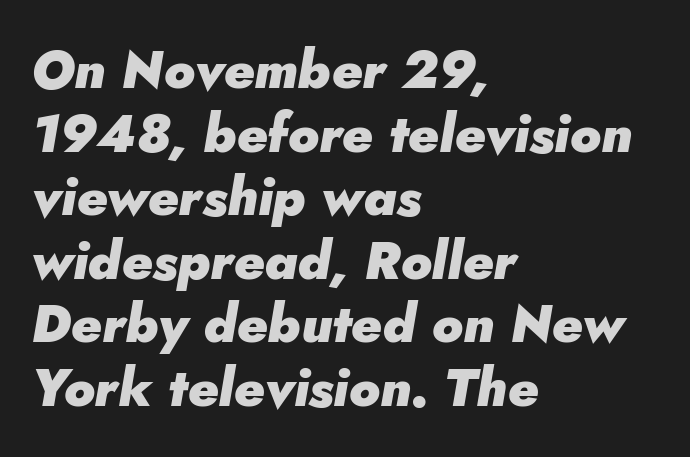
The image shows 53 px heavy type, italic (leaning right); set left-aligned, line spacing 1.2x, normal letter spacing, not underlined; low stroke contrast and a small x-height.
